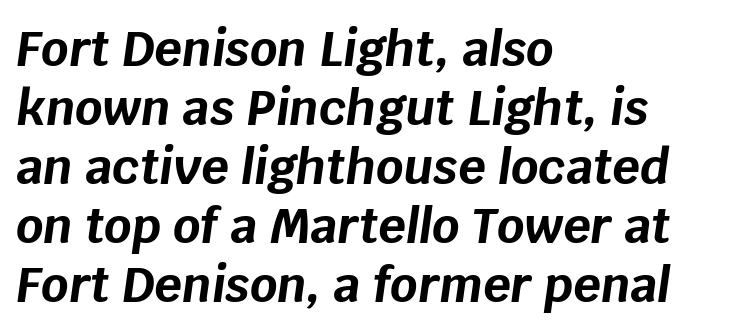
Q: Is the text bold? A: Yes.
Q: Is the text italic (slanted)? A: Yes, it leans right by about 8 degrees.
Q: Is the text underlined? A: No.
Q: How is the paragraph aligned? A: Left-aligned.
Q: Is the spacing between letters normal or unusually wide? A: Normal.
Q: Width (condensed, normal, or wide)? A: Normal.
Q: Stroke contrast? A: Low.
Q: x-height? A: Large.
Q: Monospaced? A: No.
